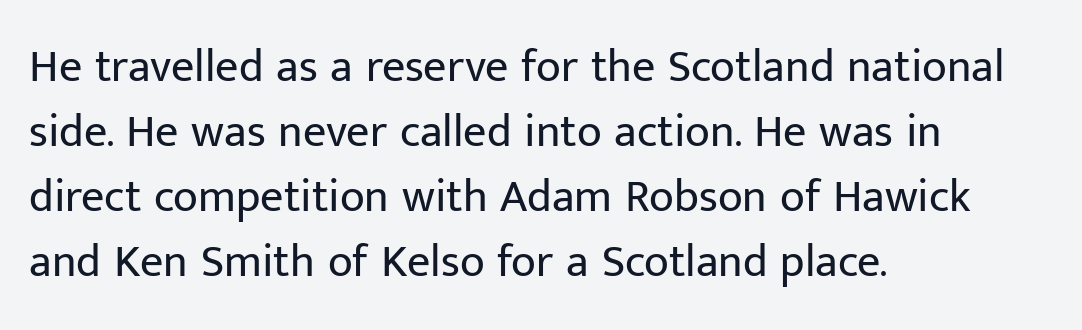
{"serif": "no", "italic": "no", "bold": "no", "weight": "regular", "width": "normal", "stroke_contrast": "low", "x_height": "medium", "monospaced": "no", "underline": "no", "align": "left", "line_spacing": "normal", "line_spacing_ratio": 1.41, "letter_spacing": "normal", "letter_spacing_em": 0.0, "glyph_px": 46}
